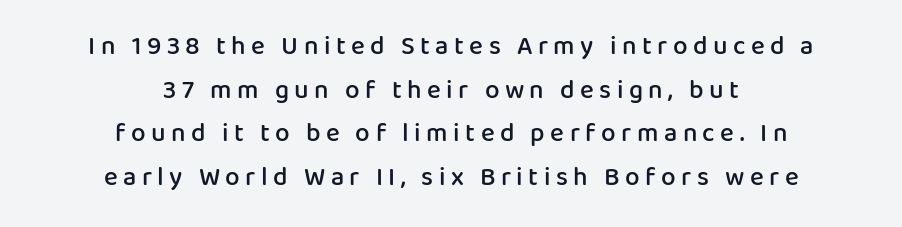
Beneath every word, the page is bare. Rows of type keep a routine distance in the vertical direction. Reading down the block, each line starts at a different indent, mirrored at its end. Tracking value appears strongly positive — letters spread wide. This is the in-between weight designers call semibold or demi. Designer's note — italics off, roman on.
